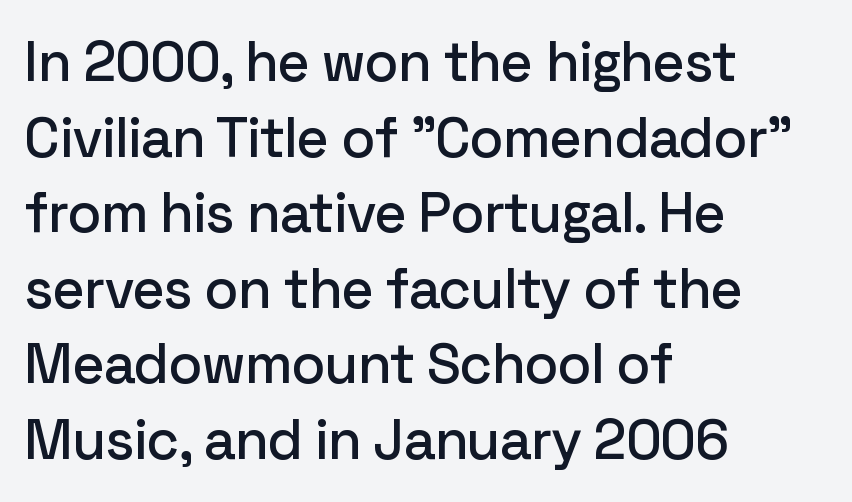
Q: Is the text italic (slanted)? A: No, it is upright.
Q: Is the typeface a serif or a sans-serif typeface? A: Sans-serif.
Q: Is the text underlined? A: No.
Q: How is the paragraph aligned? A: Left-aligned.
Q: Is the spacing between letters normal or unusually wide? A: Normal.
Q: Is the spacing between lines tight, normal or loose? A: Normal.
Q: Width (condensed, normal, or wide)? A: Normal.
Q: Stroke contrast? A: Low.
Q: x-height? A: Medium.
Q: Monospaced? A: No.
